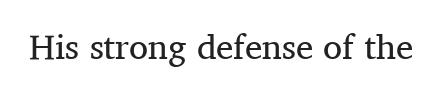
Q: Is the text bold? A: No.
Q: Is the text italic (slanted)? A: No, it is upright.
Q: Is the typeface a serif or a sans-serif typeface? A: Serif.
Q: Is the text underlined? A: No.
Q: Is the spacing between letters normal or unusually wide? A: Normal.
Q: Width (condensed, normal, or wide)? A: Normal.
Q: Stroke contrast? A: Medium.
Q: x-height? A: Medium.
Q: Monospaced? A: No.
